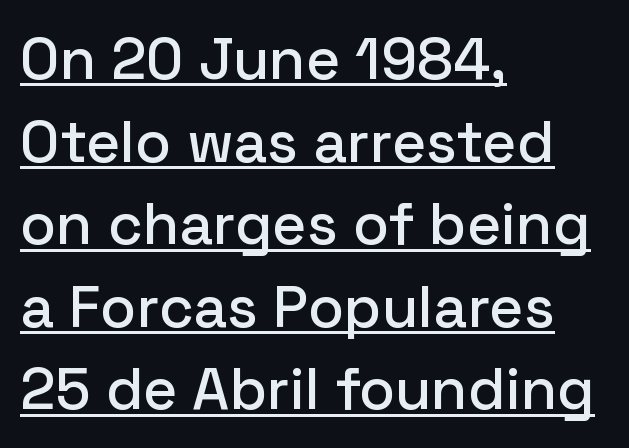
The image shows 59 px sans-serif type, upright; set left-aligned, normal line spacing (1.4x), normal letter spacing, underlined; low stroke contrast and a medium x-height.
